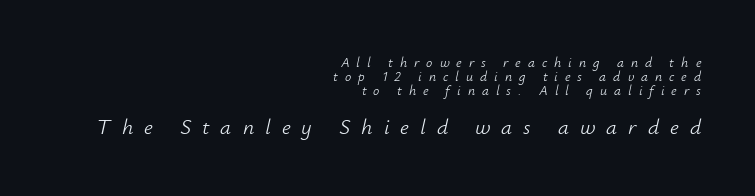
{"italic": "yes", "lean": "right", "slant_degrees": 12, "bold": "no", "underline": "no", "align": "right", "line_spacing": "tight", "line_spacing_ratio": 0.99, "letter_spacing": "wide", "letter_spacing_em": 0.5, "larger_block": "second", "size_ratio": 1.57, "glyph_px": 22}
